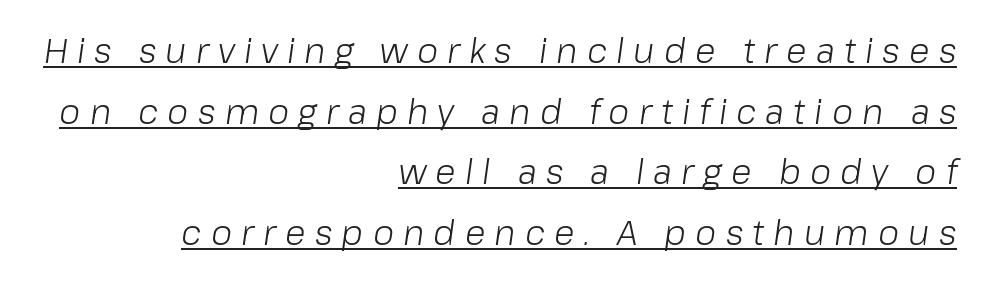
Honestly, the letter spacing is so wide it's the main thing you notice. Horizontally, the lines are justified to the trailing edge only. The letterforms sit at book weight or below. The font's italic variant was chosen for this text. This sample has the flowing, uneven cadence of proportional lettering.
